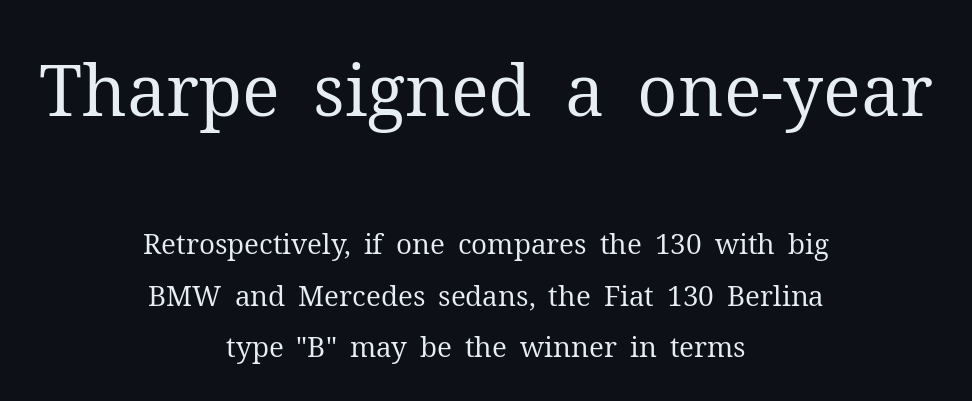
The image shows 71 px regular-weight serif type, upright; set centered, line spacing 1.84x, normal letter spacing, not underlined; the first (top) block is 2.54x larger; medium stroke contrast and a medium x-height.
